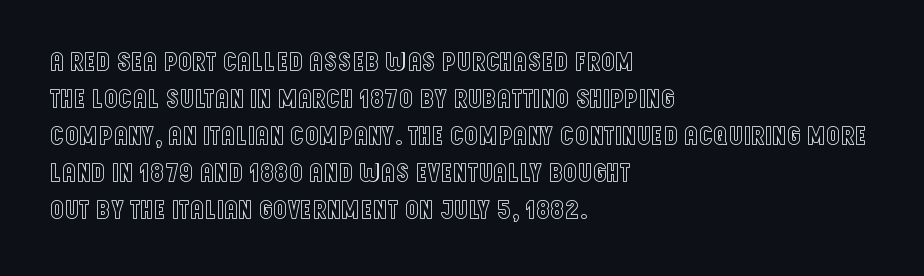
The image shows 27 px text type, upright; set left-aligned, normal line spacing (1.37x), normal letter spacing, not underlined.
